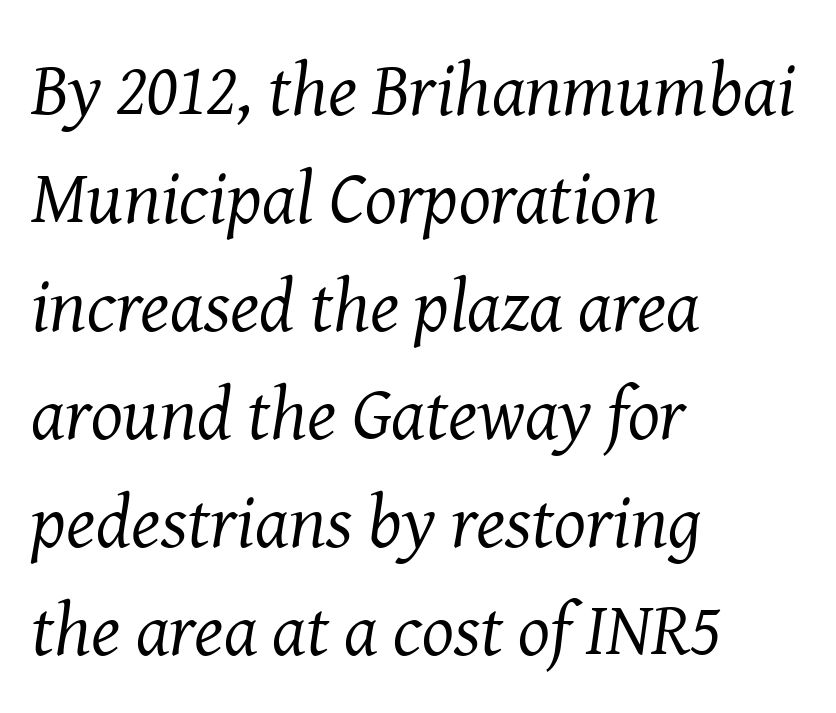
Note the varied advance widths — an 'i' is clearly narrower than an 'm'. A typesetter would call this zero additional tracking. The face used here is seriffed, in the tradition of book romans. These lines were composed using italics.
